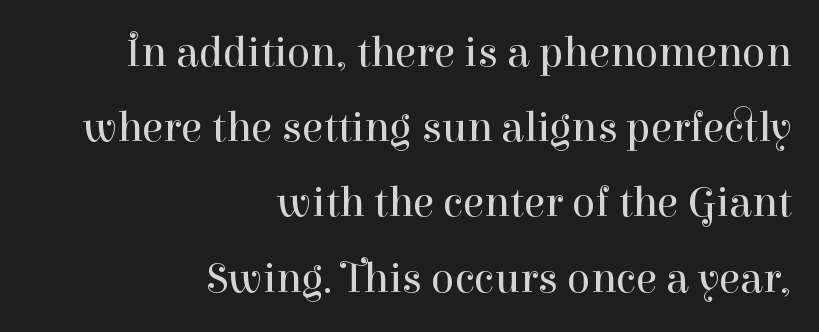
The image shows 43 px regular-weight serif type, upright; set right-aligned, line spacing 1.75x, normal letter spacing, not underlined; high stroke contrast and a medium x-height.
